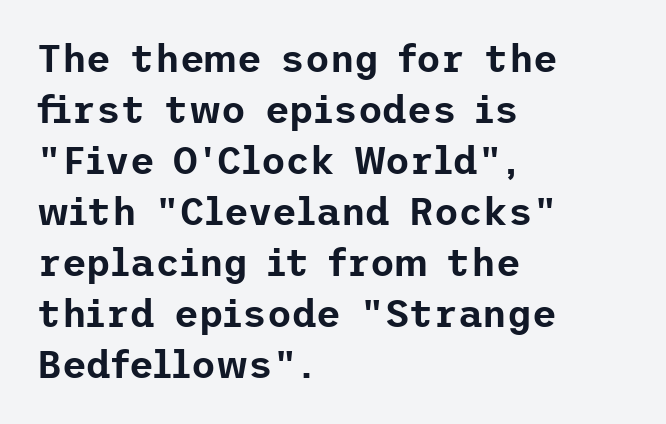
{"serif": "no", "italic": "no", "width": "normal", "stroke_contrast": "low", "x_height": "medium", "underline": "no", "align": "left", "line_spacing": "normal", "line_spacing_ratio": 1.34, "letter_spacing": "normal", "letter_spacing_em": 0.0, "glyph_px": 38}
